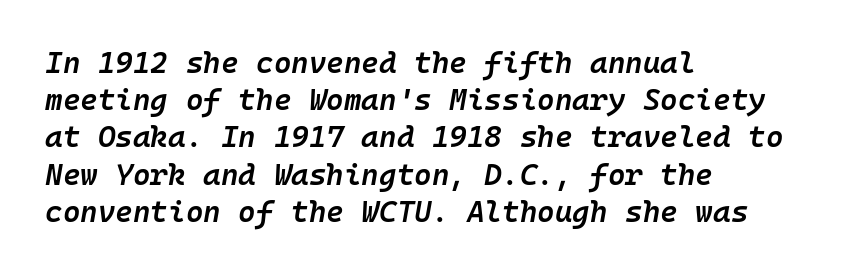
The image shows 30 px semibold type, italic (leaning right), monospaced; set left-aligned, line spacing 1.24x, normal letter spacing, not underlined; low stroke contrast and a medium x-height.
